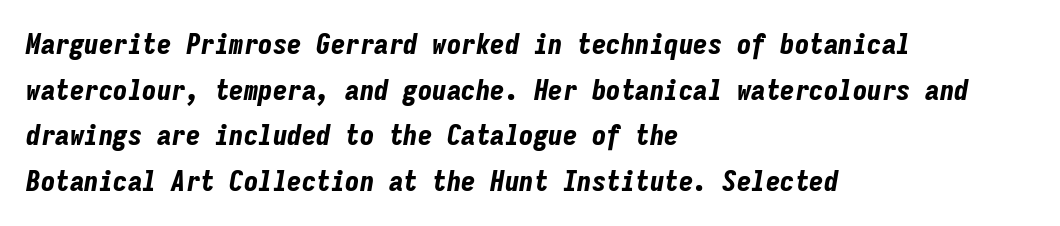
Q: Is the text bold? A: Yes.
Q: Is the text italic (slanted)? A: Yes, it leans right by about 9 degrees.
Q: Is the text underlined? A: No.
Q: How is the paragraph aligned? A: Left-aligned.
Q: Is the spacing between letters normal or unusually wide? A: Normal.
Q: Is the spacing between lines tight, normal or loose? A: Normal.
Q: Width (condensed, normal, or wide)? A: Condensed.
Q: Stroke contrast? A: Low.
Q: x-height? A: Medium.
Q: Monospaced? A: Yes.
